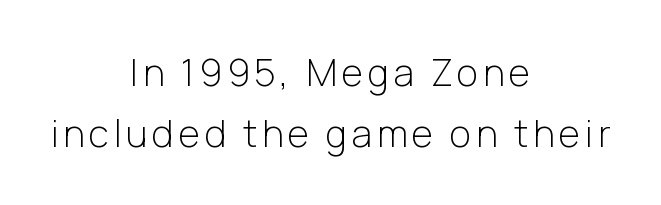
Q: Is the text bold? A: No.
Q: Is the text italic (slanted)? A: No, it is upright.
Q: Is the typeface a serif or a sans-serif typeface? A: Sans-serif.
Q: Is the text underlined? A: No.
Q: How is the paragraph aligned? A: Centered.
Q: Is the spacing between lines tight, normal or loose? A: Normal.
Q: Width (condensed, normal, or wide)? A: Normal.
Q: Stroke contrast? A: Low.
Q: x-height? A: Medium.
Q: Monospaced? A: No.
